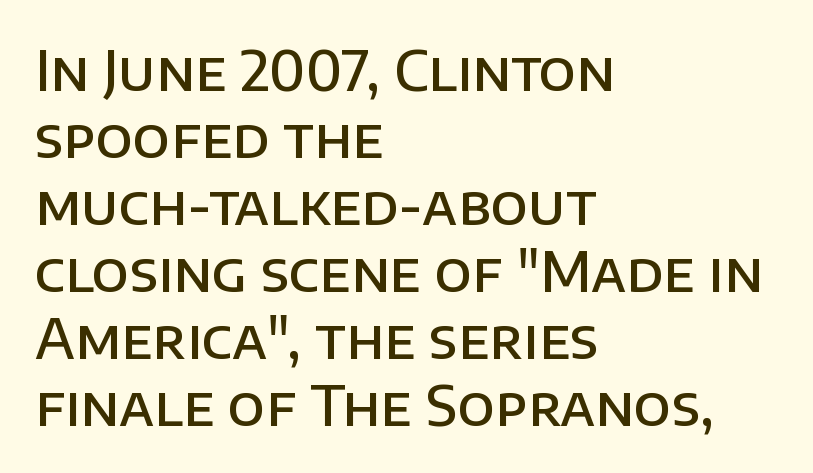
A roman cut, with each character standing at attention. Does the weight exceed regular? Yes, but only to semibold. Descenders hang freely into open space. A classic flush-left, rag-right setting is used for this passage. Look at the tracking — it's just the regular setting, nothing added. Note the varied advance widths — an 'i' is clearly narrower than an 'm'.
